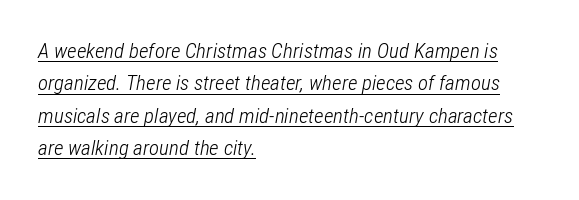
The image shows 21 px text type, italic (leaning right); set left-aligned, normal line spacing (1.54x), normal letter spacing, underlined.
